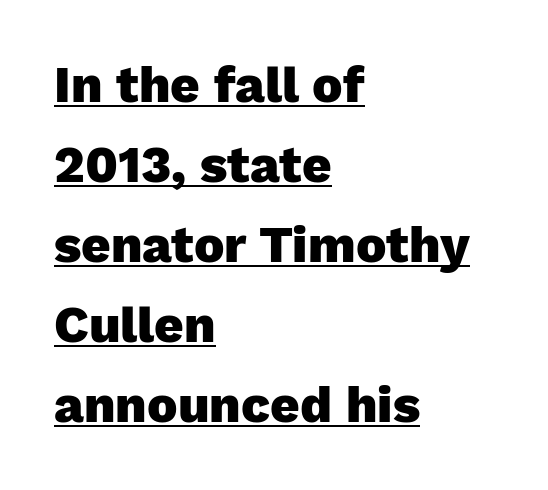
{"serif": "no", "italic": "no", "bold": "yes", "weight": "heavy", "width": "normal", "stroke_contrast": "low", "x_height": "medium", "monospaced": "no", "underline": "yes", "align": "left", "line_spacing": "normal", "line_spacing_ratio": 1.57, "letter_spacing": "normal", "letter_spacing_em": 0.0, "glyph_px": 51}
